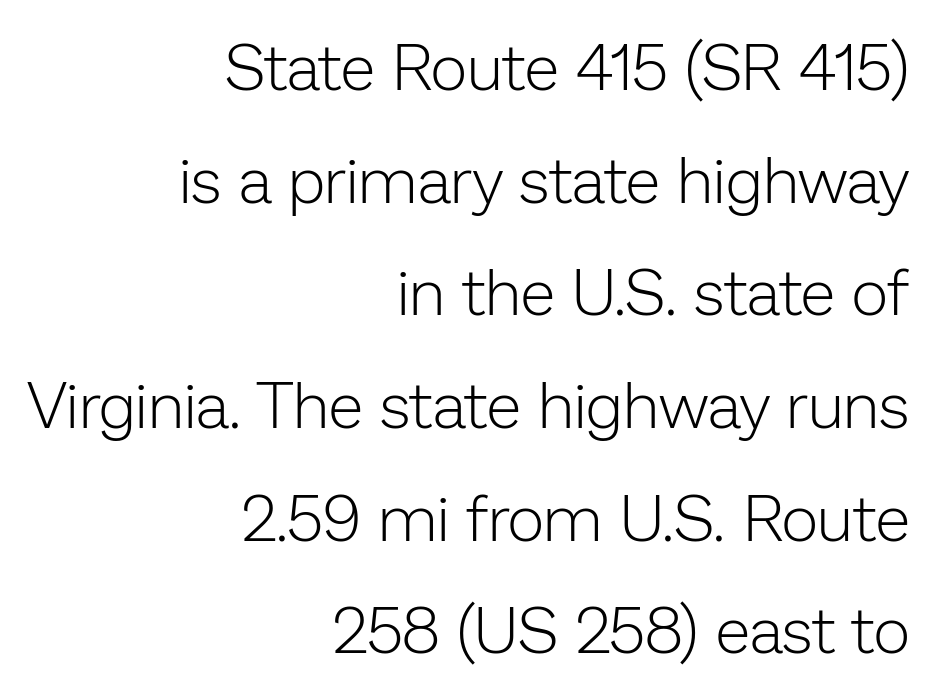
Q: Is the text bold? A: No.
Q: Is the text italic (slanted)? A: No, it is upright.
Q: Is the typeface a serif or a sans-serif typeface? A: Sans-serif.
Q: Is the text underlined? A: No.
Q: How is the paragraph aligned? A: Right-aligned.
Q: Is the spacing between letters normal or unusually wide? A: Normal.
Q: Width (condensed, normal, or wide)? A: Normal.
Q: Stroke contrast? A: Low.
Q: x-height? A: Medium.
Q: Monospaced? A: No.
